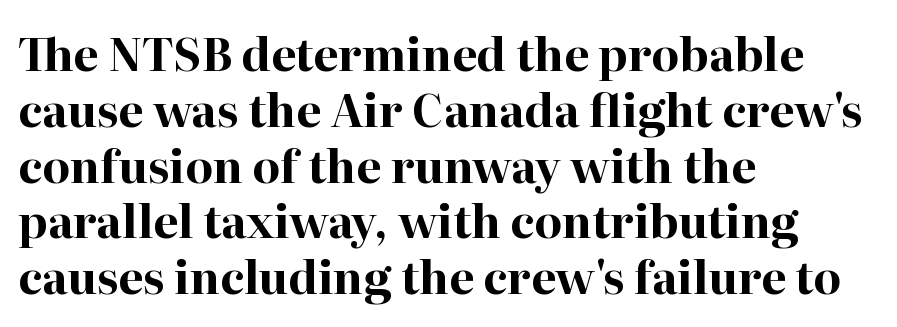
{"serif": "yes", "italic": "no", "bold": "yes", "weight": "bold", "width": "normal", "stroke_contrast": "high", "x_height": "medium", "monospaced": "no", "underline": "no", "align": "left", "line_spacing_ratio": 1.24, "letter_spacing": "normal", "letter_spacing_em": 0.0, "glyph_px": 45}
